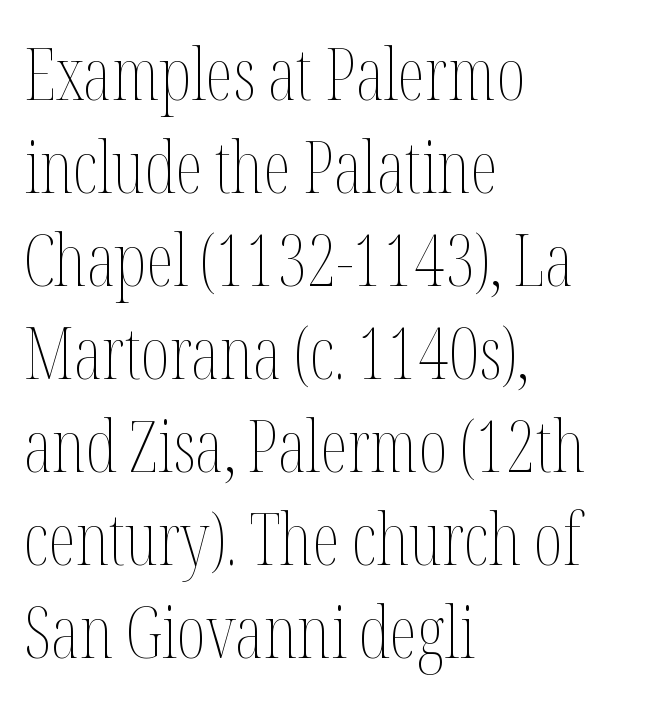
Q: Is the text bold? A: No.
Q: Is the text italic (slanted)? A: No, it is upright.
Q: Is the text underlined? A: No.
Q: How is the paragraph aligned? A: Left-aligned.
Q: Is the spacing between letters normal or unusually wide? A: Normal.
Q: Is the spacing between lines tight, normal or loose? A: Normal.
Q: Width (condensed, normal, or wide)? A: Condensed.
Q: Stroke contrast? A: Medium.
Q: x-height? A: Medium.
Q: Monospaced? A: No.
